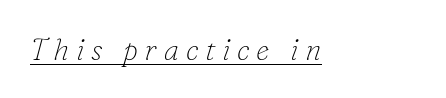
The image shows 30 px thin serif type, italic (leaning right); set unusually wide letter spacing (+0.23 em), underlined; low stroke contrast and a small x-height.
